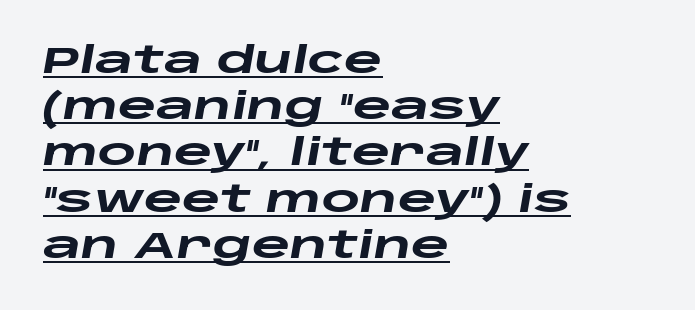
The image shows 37 px heavy, wide type, italic (leaning right); set left-aligned, normal line spacing (1.25x), normal letter spacing, underlined; low stroke contrast and a large x-height.
